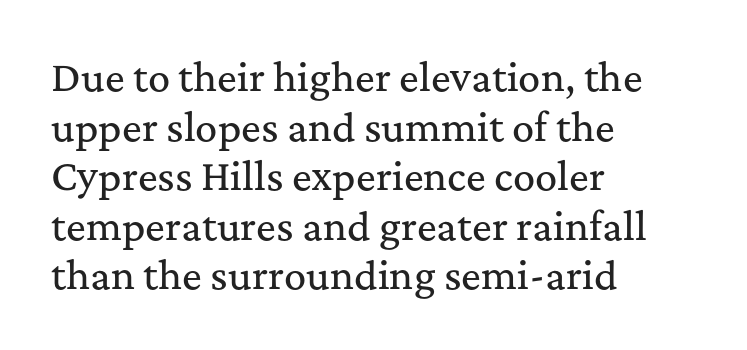
Proportional: the letters do not fall into vertical columns. Spacing between characters is what you'd get straight out of the box. The rendering shows small feet on the letterforms — a serif design. Glance below the letters and you will spot only blank space. The passage shown stacks its lines at a standard gap. The type sits square on the baseline with zero lean.
